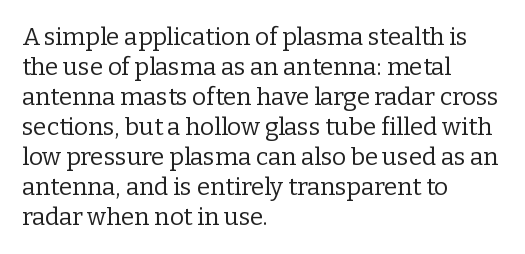
Honestly, there is no underline to notice here at all. The font's upright variant was chosen for this text. Horizontally, the lines are justified to the leading edge only. Bold? No — there's no thickening of the strokes.
